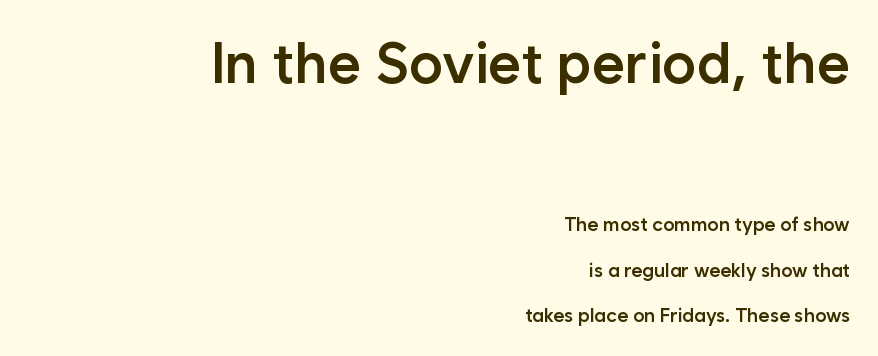
This sample is right-justified, so line beginnings fall wherever the words allow. Every letter is mildly thick-stroked: semibold rather than bold. Unlike italic type, these characters show no tilt at all. Default kerning and tracking; the words read as compact shapes. Letterform terminals end flat and unadorned throughout the passage.
